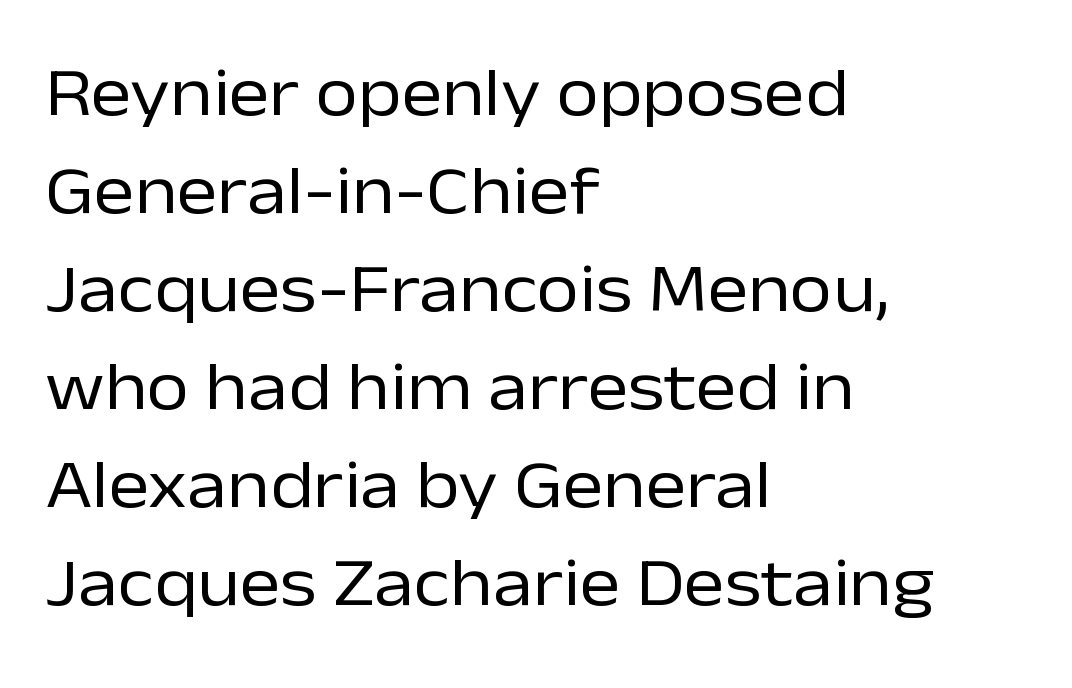
The image shows 69 px regular-weight sans-serif type, upright; set left-aligned, normal line spacing (1.42x), normal letter spacing, not underlined; low stroke contrast and a medium x-height.
